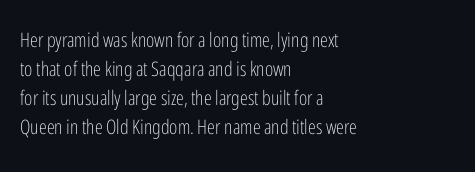
Beneath every word, the page is bare. Stems here are at most as thick as an everyday book face. When letters stand straight like this, we call the style roman or upright. This rendering leaves character spacing at its baseline value. The rendering uses a moderate line-height, typical for paragraphs.
